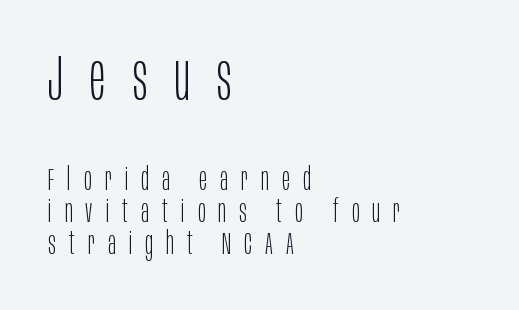
The baseline area is clear. Quick note: interline space is minimal. A typesetter would mark this as roman, not italic. The ragged edge is on the right, which tells us the setting is flush left. Observe the wide spacing: letters keep a clear distance from each other.
